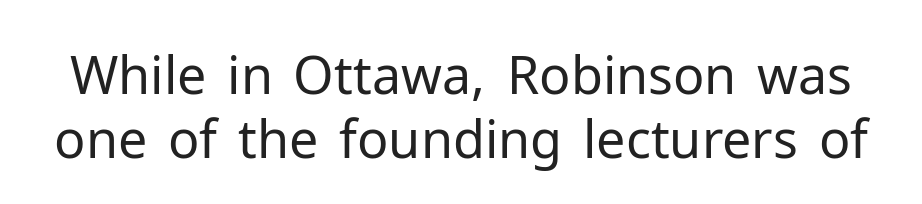
{"serif": "no", "italic": "no", "bold": "no", "weight": "regular", "width": "normal", "stroke_contrast": "low", "x_height": "medium", "monospaced": "no", "underline": "no", "line_spacing_ratio": 1.23, "letter_spacing": "normal", "letter_spacing_em": 0.0, "glyph_px": 52}
